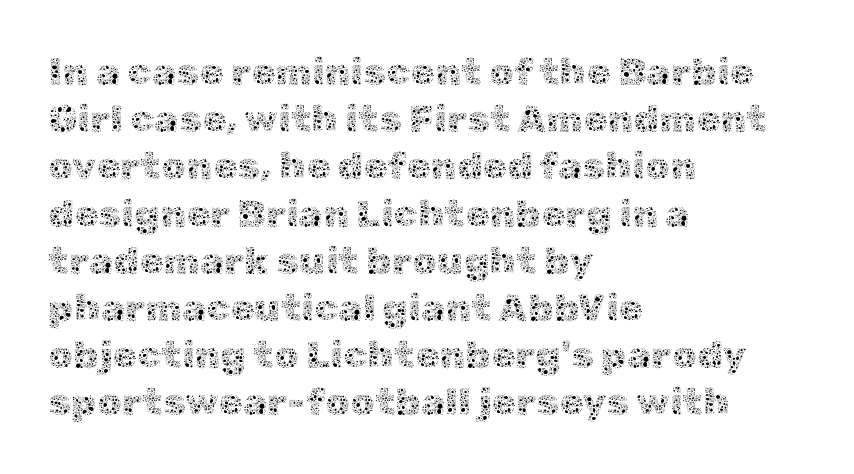
The passage shown is not bold in any degree. Nobody touched the tracking dial on this one. Italic? Not at all — the glyphs are vertical. The rendering uses natural spacing where letterforms have individual widths. Caption: multi-line text, flush left, ragged right. A clean baseline with only descenders dipping below it.
